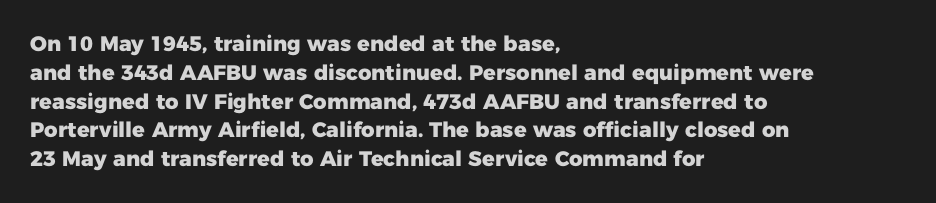
The image shows 21 px bold type, upright; set left-aligned, normal line spacing (1.37x), normal letter spacing, not underlined.
